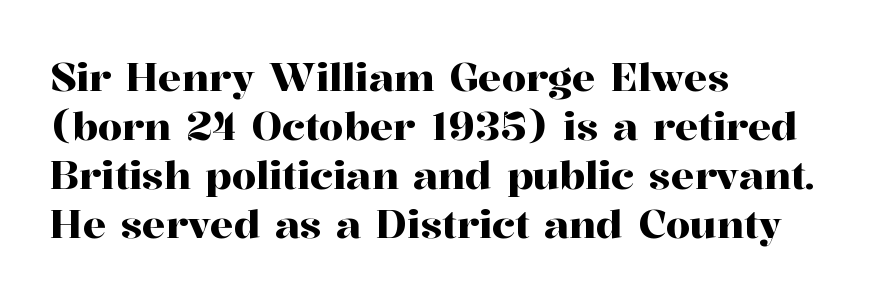
Q: Is the text italic (slanted)? A: No, it is upright.
Q: Is the typeface a serif or a sans-serif typeface? A: Serif.
Q: Is the text underlined? A: No.
Q: How is the paragraph aligned? A: Left-aligned.
Q: Is the spacing between letters normal or unusually wide? A: Normal.
Q: Is the spacing between lines tight, normal or loose? A: Normal.
Q: Width (condensed, normal, or wide)? A: Normal.
Q: Stroke contrast? A: High.
Q: x-height? A: Medium.
Q: Monospaced? A: No.
